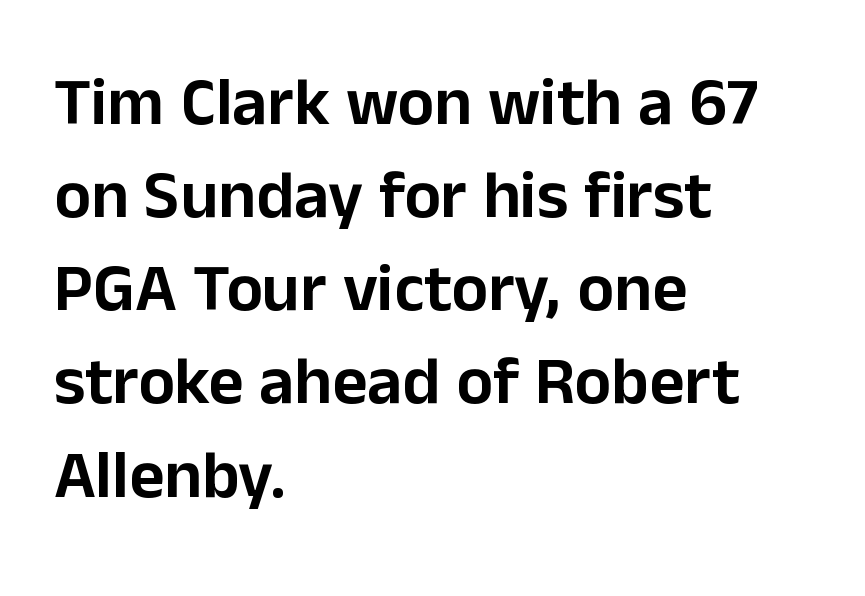
The image shows 68 px sans-serif type, upright; set left-aligned, normal line spacing (1.37x), normal letter spacing, not underlined; low stroke contrast and a medium x-height.
